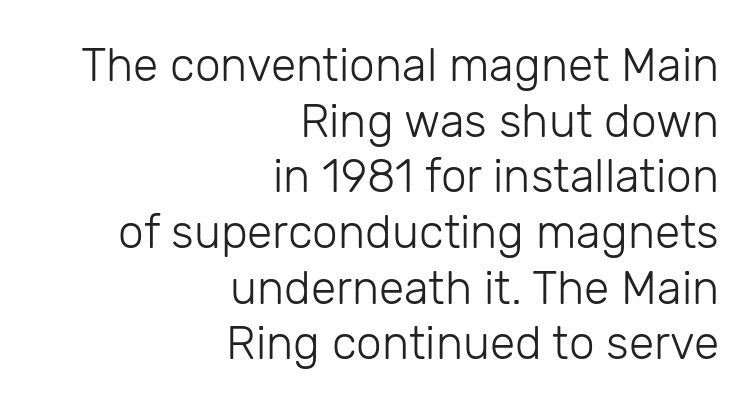
{"serif": "no", "italic": "no", "bold": "no", "weight": "light", "width": "normal", "stroke_contrast": "low", "x_height": "medium", "monospaced": "no", "underline": "no", "align": "right", "line_spacing_ratio": 1.21, "letter_spacing": "normal", "letter_spacing_em": 0.0, "glyph_px": 46}
